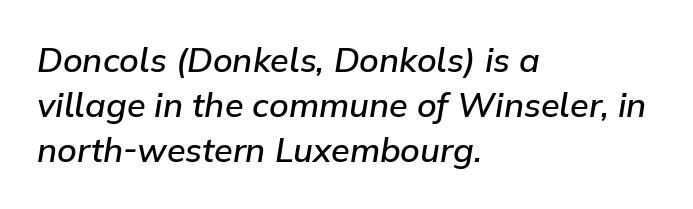
Q: Is the text bold? A: Semi-bold.
Q: Is the text italic (slanted)? A: Yes, it leans right by about 9 degrees.
Q: Is the text underlined? A: No.
Q: How is the paragraph aligned? A: Left-aligned.
Q: Is the spacing between letters normal or unusually wide? A: Normal.
Q: Is the spacing between lines tight, normal or loose? A: Normal.
Q: Width (condensed, normal, or wide)? A: Normal.
Q: Stroke contrast? A: Low.
Q: x-height? A: Medium.
Q: Monospaced? A: No.
